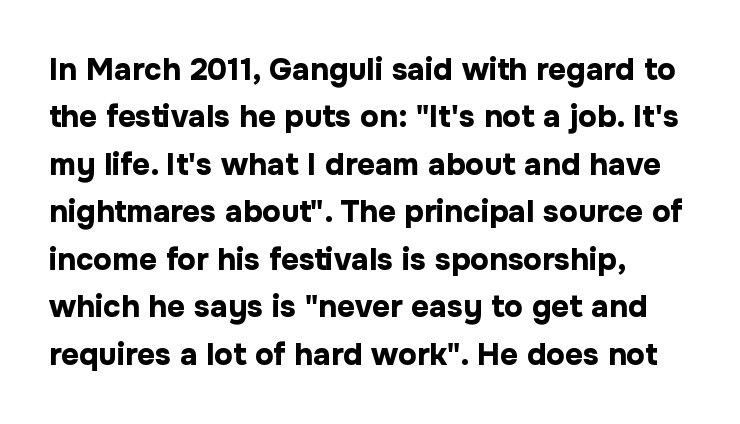
The designer left line spacing at the default. As a designer I'd log this as weight 700, bold. Posture: vertical. These lines are set flush left with a ragged right edge. The foot of each line stays bare and open.
